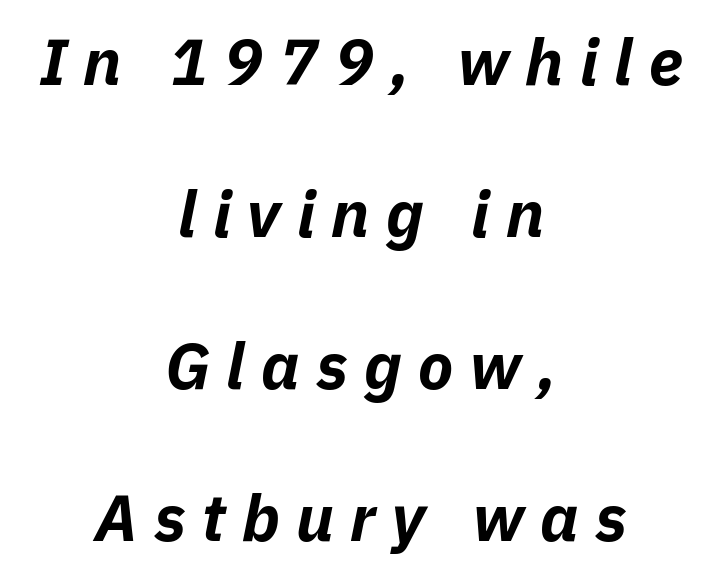
The rendering positions every line midway between the sides. These lines stand farther apart than default settings would place them. This is oblique type, the kind used for emphasis or titles. Short note: letters widely spaced. Note the varied advance widths — an 'i' is clearly narrower than an 'm'.
